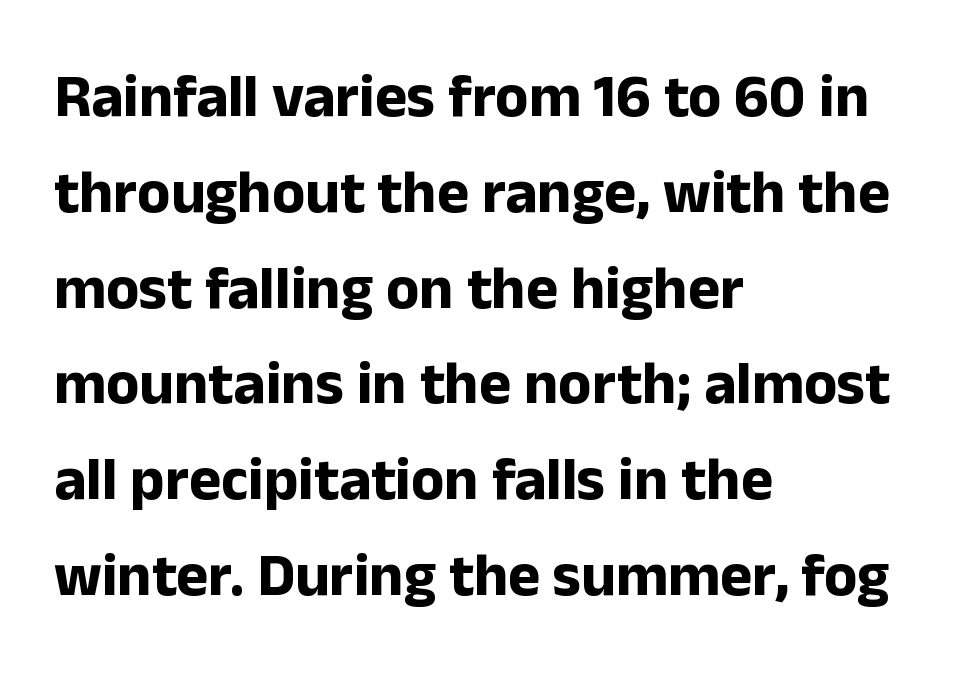
Default kerning and tracking; the words read as compact shapes. Font category for this specimen: sans-serif. Just letters on the line, the space beneath them empty. The passage is arranged the way most books set body copy — flush left. Proportional: the letters do not fall into vertical columns.
